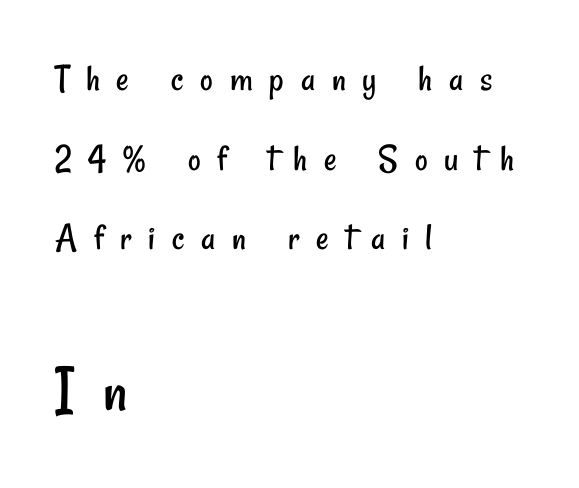
{"serif": "no", "bold": "no", "weight": "regular", "width": "condensed", "stroke_contrast": "low", "x_height": "small", "monospaced": "no", "underline": "no", "align": "left", "line_spacing": "loose", "line_spacing_ratio": 2.04, "letter_spacing": "wide", "letter_spacing_em": 0.43, "larger_block": "second", "size_ratio": 1.74, "glyph_px": 68}
